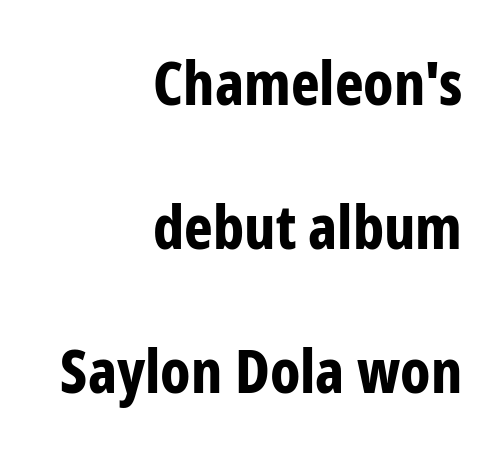
Typographically, this falls in the sans-serif category. These lines carry a lot of weight — the face is fully bold. What stands out about the letter spacing? Nothing — it is the standard amount. Type without underlining. Is this a fixed-width face? No — the glyphs have proportional, varying widths.
